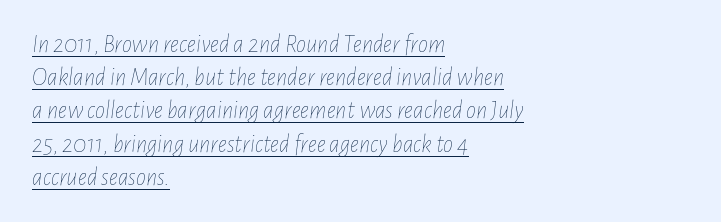
{"italic": "yes", "lean": "right", "slant_degrees": 7, "bold": "no", "underline": "yes", "align": "left", "line_spacing": "normal", "line_spacing_ratio": 1.33, "letter_spacing": "normal", "letter_spacing_em": 0.0, "glyph_px": 25}
